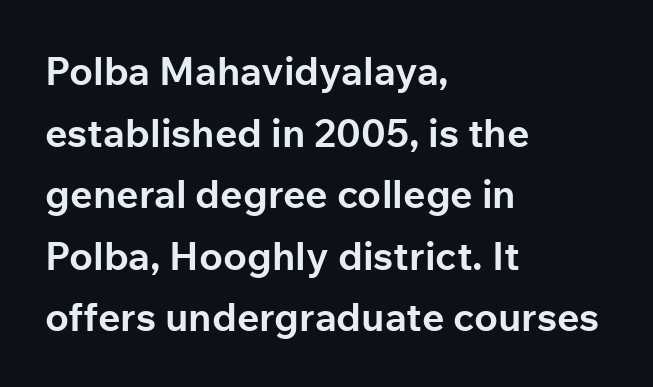
The image shows 39 px bold sans-serif type, upright; set left-aligned, normal line spacing (1.58x), normal letter spacing, not underlined; low stroke contrast and a medium x-height.
